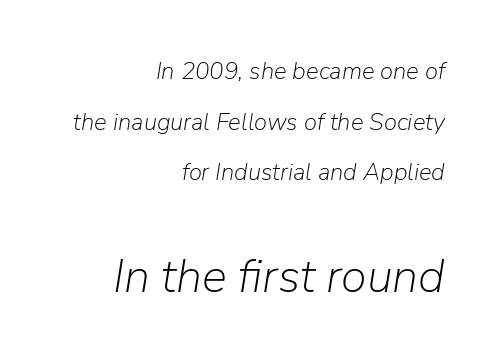
Airy leading. The rendering keeps characters at their native spacing. An italicized treatment has been applied to the whole sample. The characters are drawn with everyday or finer stroke widths. Has an underline been added? It has not. Each line ends at the same right margin while the left side varies.
